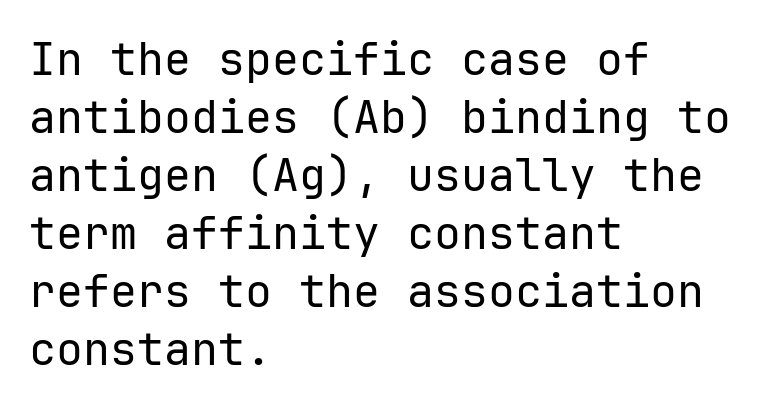
{"serif": "no", "italic": "no", "bold": "no", "weight": "regular", "width": "normal", "stroke_contrast": "low", "x_height": "medium", "underline": "no", "align": "left", "line_spacing": "normal", "line_spacing_ratio": 1.29, "letter_spacing": "normal", "letter_spacing_em": 0.0, "glyph_px": 45}
